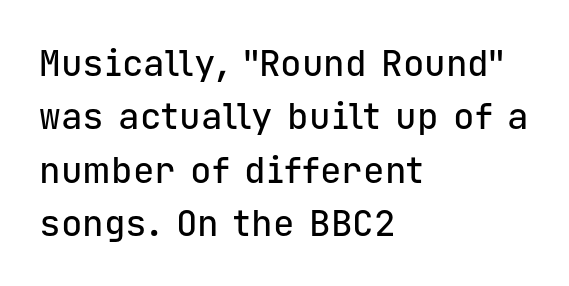
{"serif": "no", "italic": "no", "width": "normal", "stroke_contrast": "low", "x_height": "medium", "monospaced": "yes", "underline": "no", "align": "left", "line_spacing": "normal", "line_spacing_ratio": 1.48, "letter_spacing": "normal", "letter_spacing_em": 0.0, "glyph_px": 36}
